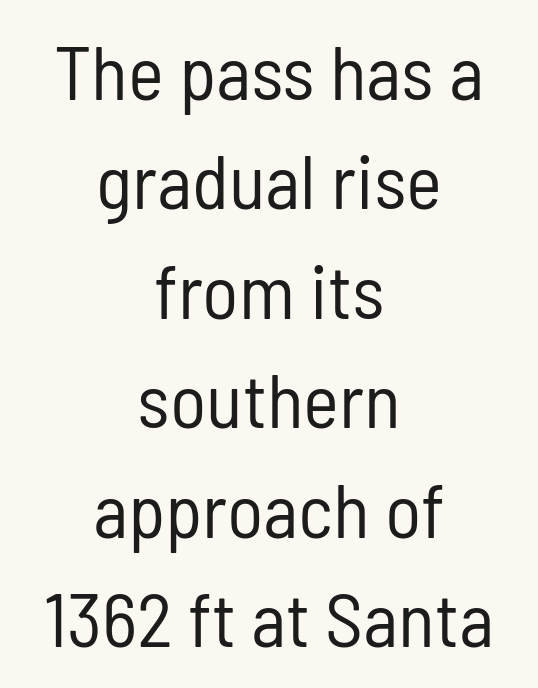
The image shows 76 px regular-weight, condensed sans-serif type, upright; set centered, normal line spacing (1.44x), normal letter spacing, not underlined; low stroke contrast and a medium x-height.
